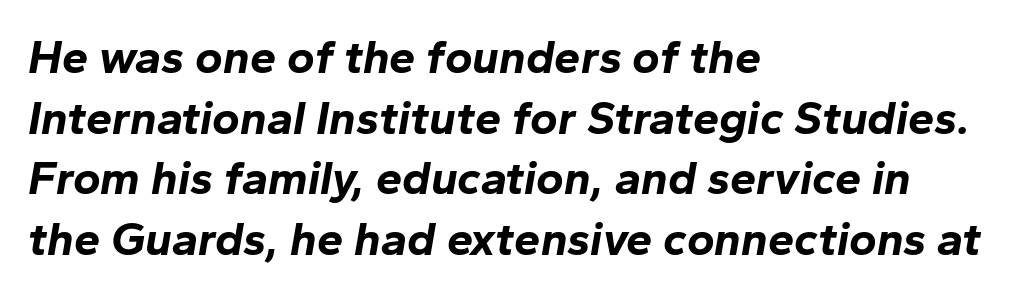
The image shows 47 px bold type, italic (leaning right); set left-aligned, normal line spacing (1.29x), normal letter spacing, not underlined; low stroke contrast and a medium x-height.
